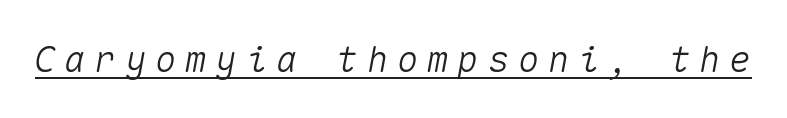
Display-style spreading of the glyphs; the letterfit is very open. Would a proofreader flag this as italicized? Yes. The face used here is monospaced, like something from a code editor. The lettering is marked with a stroke running underneath it.
